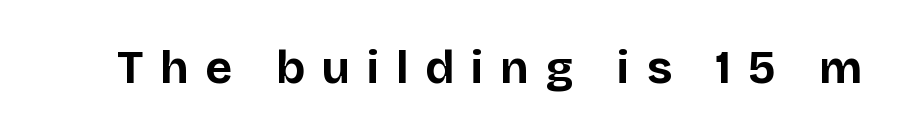
The image shows 46 px bold sans-serif type, upright; set unusually wide letter spacing (+0.36 em), not underlined; low stroke contrast and a large x-height.
